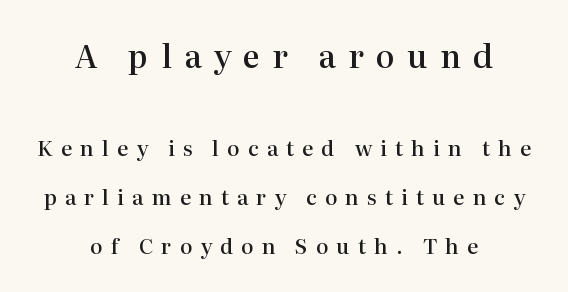
Notice the strokes are somewhat thickened but not fully heavy: this is a semibold. Does the bottom block carry the larger type? No, the top block does. Characters remain perfectly vertical along every line. The glyphs in this specimen are seriffed.
